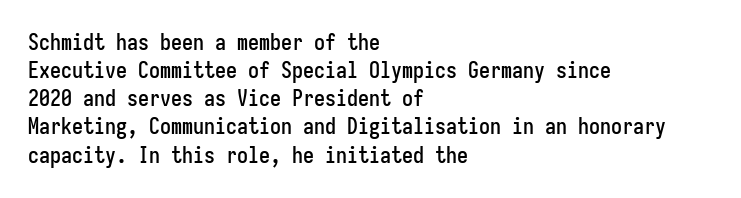
Style check: upright. Decoration check: the copy has no underline. The gaps between neighbouring characters are ordinary and unremarkable. This sample is left-justified, so line endings fall wherever the words run out. The rows are spaced the way most documents space them.
